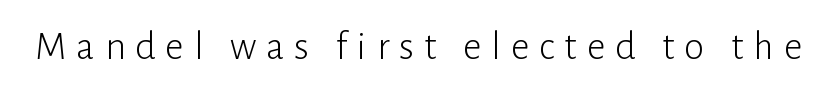
The image shows 40 px light sans-serif type, upright; set unusually wide letter spacing (+0.25 em), not underlined; low stroke contrast and a medium x-height.
